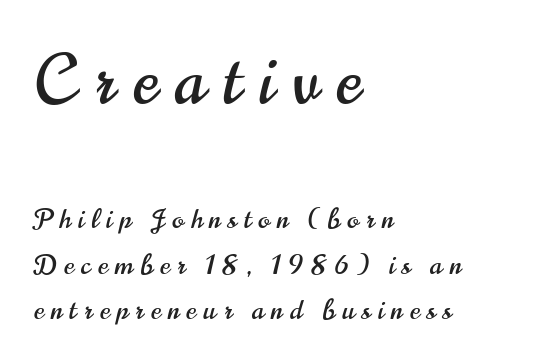
{"serif": "no", "width": "condensed", "stroke_contrast": "high", "x_height": "small", "monospaced": "no", "underline": "no", "align": "left", "line_spacing": "normal", "line_spacing_ratio": 1.68, "letter_spacing": "wide", "letter_spacing_em": 0.27, "larger_block": "first", "size_ratio": 2.48, "glyph_px": 67}
